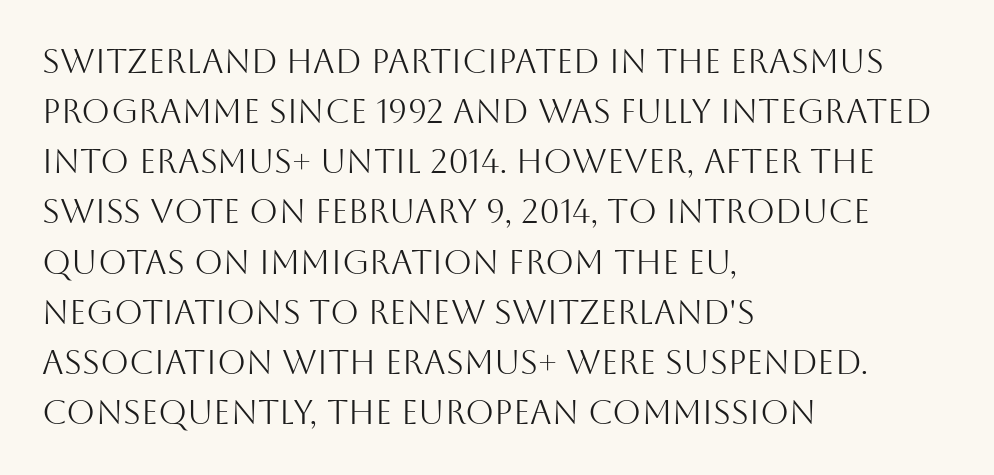
Q: Is the text bold? A: No.
Q: Is the text italic (slanted)? A: No, it is upright.
Q: Is the typeface a serif or a sans-serif typeface? A: Sans-serif.
Q: Is the text underlined? A: No.
Q: How is the paragraph aligned? A: Left-aligned.
Q: Is the spacing between letters normal or unusually wide? A: Normal.
Q: Is the spacing between lines tight, normal or loose? A: Normal.
Q: Width (condensed, normal, or wide)? A: Normal.
Q: Stroke contrast? A: Medium.
Q: x-height? A: Large.
Q: Monospaced? A: No.
